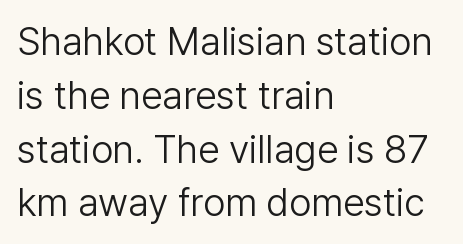
Q: Is the text bold? A: No.
Q: Is the text italic (slanted)? A: No, it is upright.
Q: Is the typeface a serif or a sans-serif typeface? A: Sans-serif.
Q: Is the text underlined? A: No.
Q: How is the paragraph aligned? A: Left-aligned.
Q: Is the spacing between letters normal or unusually wide? A: Normal.
Q: Is the spacing between lines tight, normal or loose? A: Normal.
Q: Width (condensed, normal, or wide)? A: Normal.
Q: Stroke contrast? A: Low.
Q: x-height? A: Medium.
Q: Monospaced? A: No.
